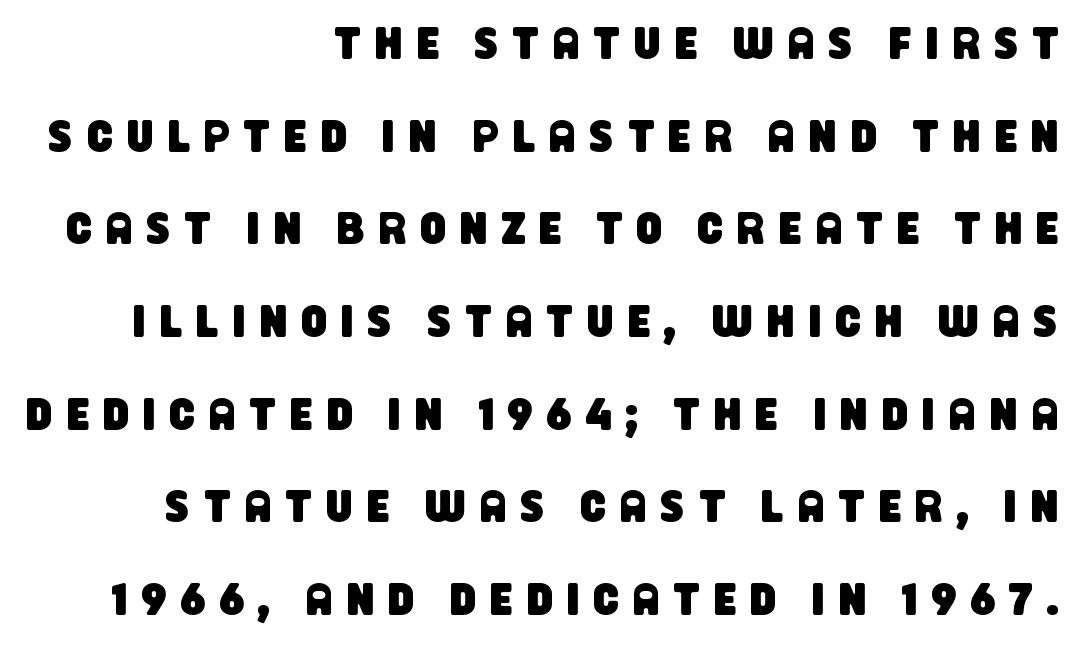
{"serif": "no", "width": "condensed", "stroke_contrast": "low", "x_height": "large", "monospaced": "no", "underline": "no", "align": "right", "line_spacing": "loose", "line_spacing_ratio": 2.06, "letter_spacing": "wide", "letter_spacing_em": 0.31, "glyph_px": 45}
